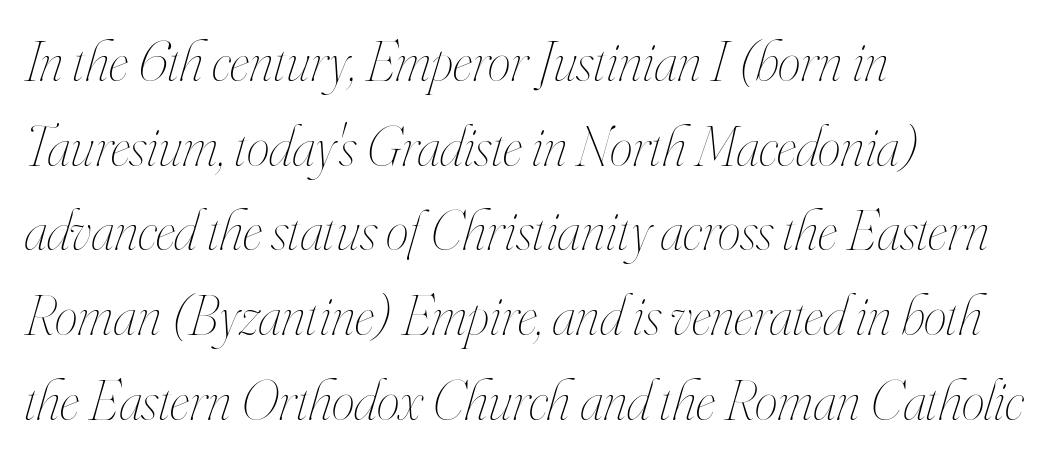
Q: Is the text bold? A: No.
Q: Is the text italic (slanted)? A: Yes, it leans right by about 16 degrees.
Q: Is the text underlined? A: No.
Q: How is the paragraph aligned? A: Left-aligned.
Q: Is the spacing between letters normal or unusually wide? A: Normal.
Q: Is the spacing between lines tight, normal or loose? A: Normal.
Q: Width (condensed, normal, or wide)? A: Condensed.
Q: Stroke contrast? A: High.
Q: x-height? A: Small.
Q: Monospaced? A: No.
